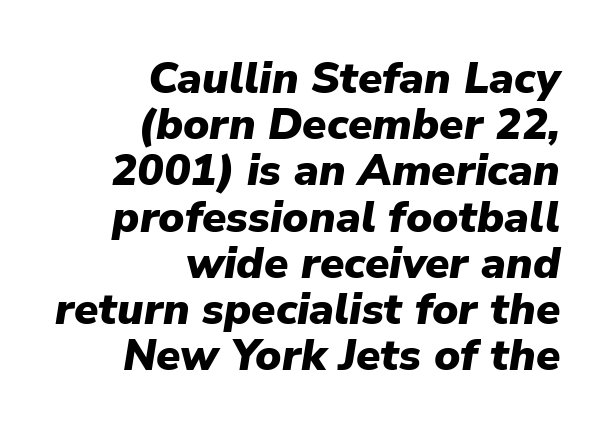
{"italic": "yes", "lean": "right", "slant_degrees": 9, "bold": "yes", "weight": "heavy", "width": "normal", "stroke_contrast": "low", "x_height": "medium", "monospaced": "no", "underline": "no", "align": "right", "line_spacing": "tight", "line_spacing_ratio": 1.05, "letter_spacing": "normal", "letter_spacing_em": 0.0, "glyph_px": 44}
